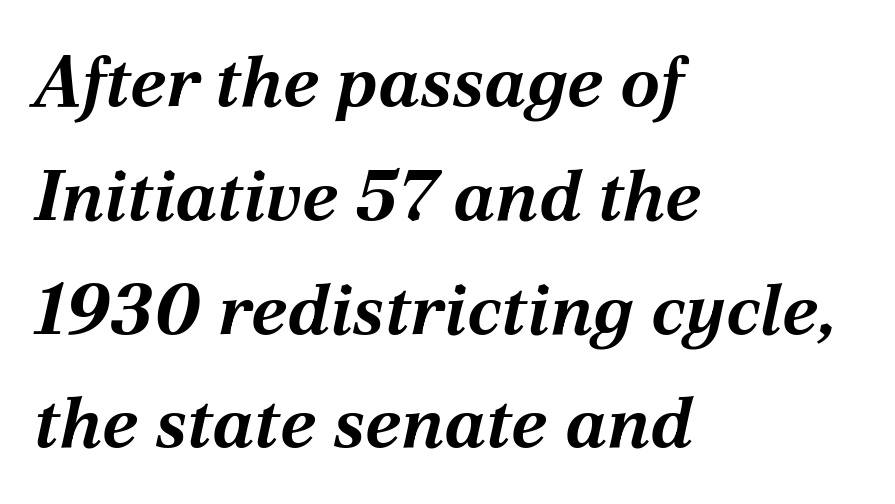
Q: Is the text bold? A: Yes.
Q: Is the text italic (slanted)? A: Yes, it leans right by about 12 degrees.
Q: Is the text underlined? A: No.
Q: How is the paragraph aligned? A: Left-aligned.
Q: Is the spacing between letters normal or unusually wide? A: Normal.
Q: Is the spacing between lines tight, normal or loose? A: Normal.
Q: Width (condensed, normal, or wide)? A: Normal.
Q: Stroke contrast? A: Medium.
Q: x-height? A: Medium.
Q: Monospaced? A: No.
